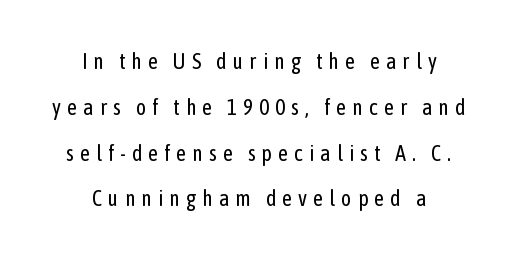
Q: Is the text bold? A: No.
Q: Is the text italic (slanted)? A: No, it is upright.
Q: Is the text underlined? A: No.
Q: How is the paragraph aligned? A: Centered.
Q: Is the spacing between letters normal or unusually wide? A: Unusually wide.
Q: Is the spacing between lines tight, normal or loose? A: Loose.
